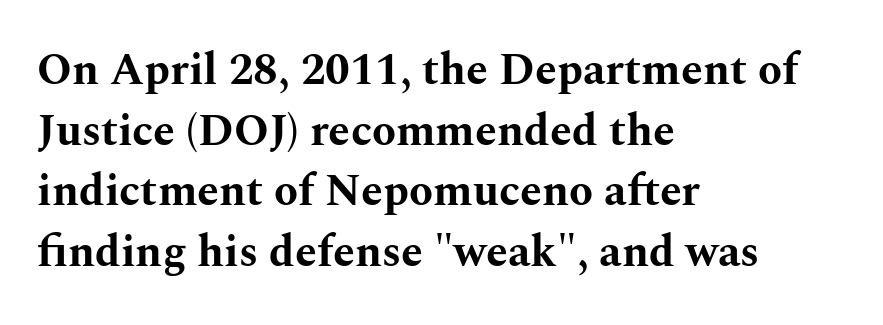
No italicization has been applied; the sample stays upright. Yep, those are serifs on the letters. Only glyphs here, with clear space below each row. Short and long lines alike share a common starting point at left.
